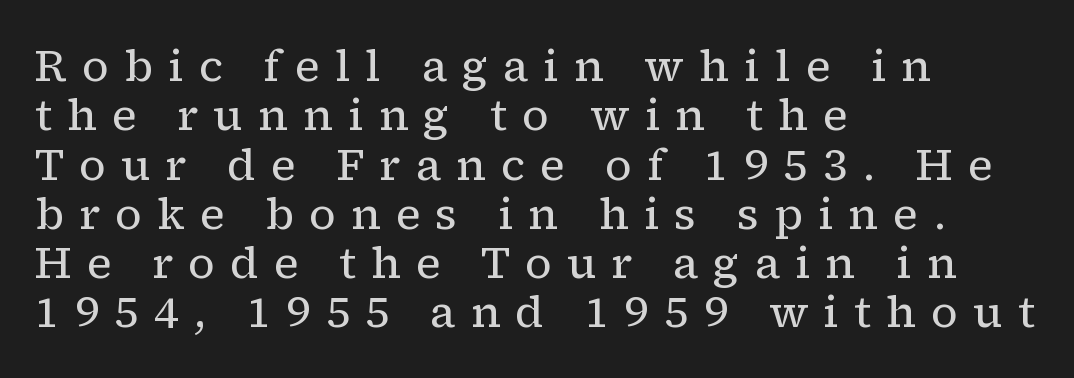
{"serif": "yes", "italic": "no", "bold": "no", "weight": "regular", "width": "normal", "stroke_contrast": "low", "x_height": "medium", "monospaced": "no", "underline": "no", "align": "left", "line_spacing": "tight", "line_spacing_ratio": 1.12, "letter_spacing": "wide", "letter_spacing_em": 0.34, "glyph_px": 44}
